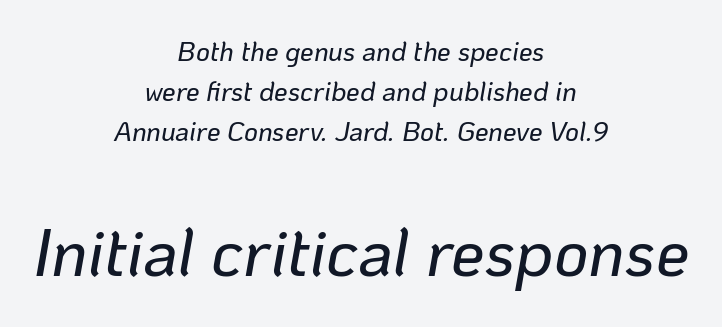
{"italic": "yes", "lean": "right", "slant_degrees": 10, "width": "normal", "stroke_contrast": "low", "x_height": "medium", "monospaced": "no", "underline": "no", "align": "center", "line_spacing": "normal", "line_spacing_ratio": 1.48, "letter_spacing": "normal", "letter_spacing_em": 0.0, "larger_block": "second", "size_ratio": 2.48, "glyph_px": 67}
